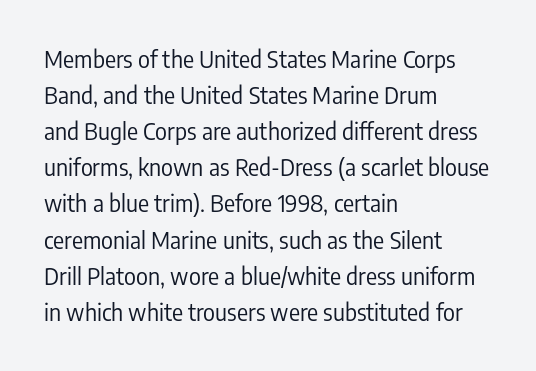
{"italic": "no", "bold": "no", "underline": "no", "align": "left", "line_spacing": "normal", "line_spacing_ratio": 1.57, "letter_spacing": "normal", "letter_spacing_em": 0.0, "glyph_px": 23}
